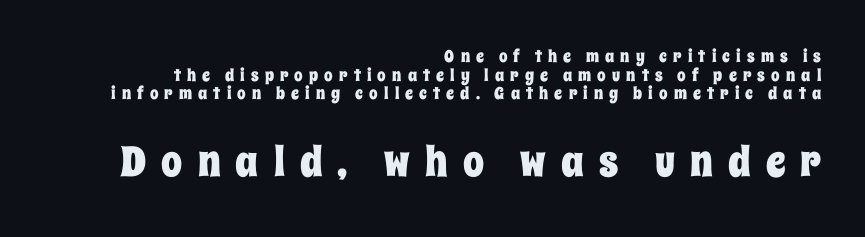
{"italic": "no", "width": "condensed", "stroke_contrast": "low", "x_height": "large", "monospaced": "no", "underline": "no", "align": "right", "line_spacing": "tight", "line_spacing_ratio": 1.09, "letter_spacing": "wide", "letter_spacing_em": 0.36, "larger_block": "second", "size_ratio": 2.47, "glyph_px": 42}
